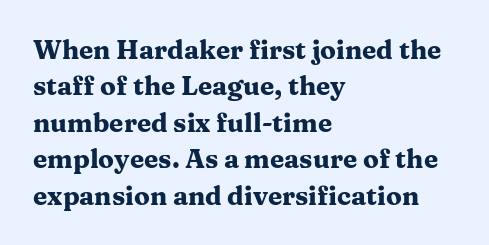
{"italic": "no", "bold": "yes", "underline": "no", "align": "left", "line_spacing": "normal", "line_spacing_ratio": 1.4, "letter_spacing": "normal", "letter_spacing_em": 0.0, "glyph_px": 26}
